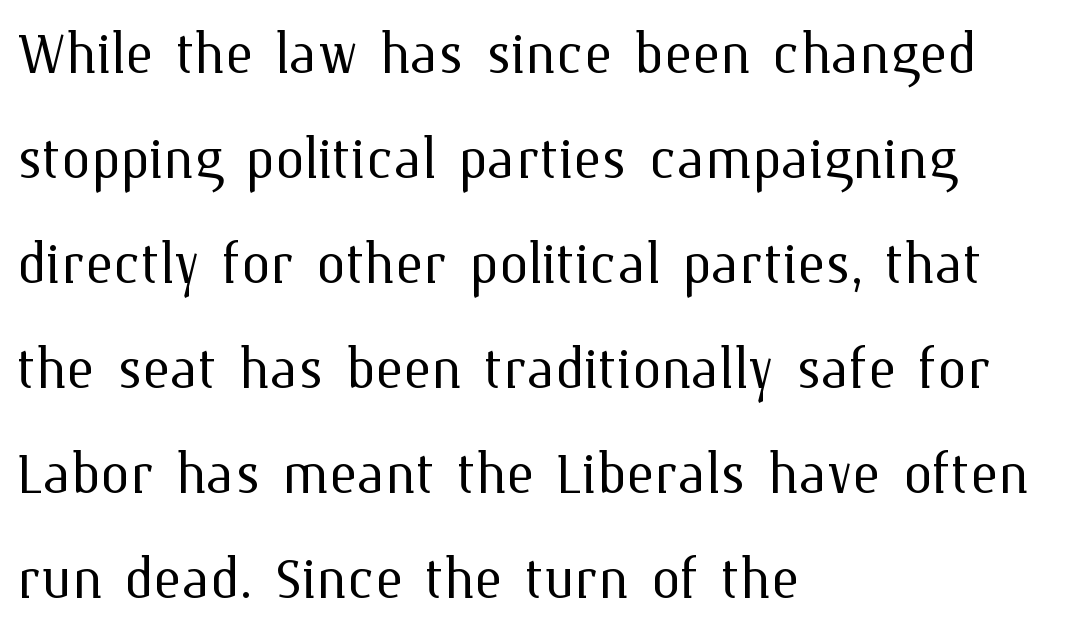
The image shows 74 px light type, upright; set left-aligned, normal line spacing (1.42x), normal letter spacing, not underlined; medium stroke contrast and a medium x-height.
